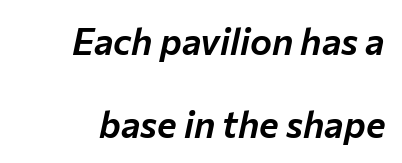
{"italic": "yes", "lean": "right", "slant_degrees": 12, "width": "normal", "stroke_contrast": "low", "x_height": "medium", "monospaced": "no", "underline": "no", "line_spacing": "loose", "line_spacing_ratio": 2.24, "letter_spacing": "normal", "letter_spacing_em": 0.0, "glyph_px": 37}
